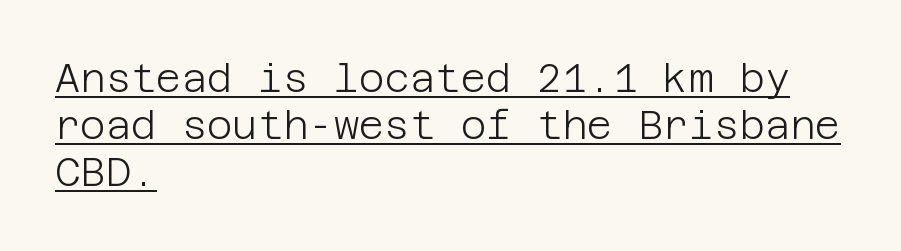
{"serif": "no", "italic": "no", "bold": "no", "weight": "light", "width": "normal", "stroke_contrast": "low", "x_height": "large", "underline": "yes", "align": "left", "line_spacing_ratio": 1.21, "letter_spacing": "normal", "letter_spacing_em": 0.0, "glyph_px": 39}
